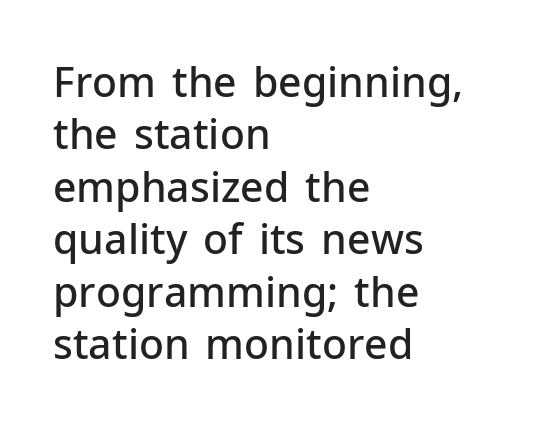
Q: Is the text bold? A: Semi-bold.
Q: Is the text italic (slanted)? A: No, it is upright.
Q: Is the typeface a serif or a sans-serif typeface? A: Sans-serif.
Q: Is the text underlined? A: No.
Q: How is the paragraph aligned? A: Left-aligned.
Q: Is the spacing between letters normal or unusually wide? A: Normal.
Q: Is the spacing between lines tight, normal or loose? A: Normal.
Q: Width (condensed, normal, or wide)? A: Normal.
Q: Stroke contrast? A: Low.
Q: x-height? A: Medium.
Q: Monospaced? A: No.
